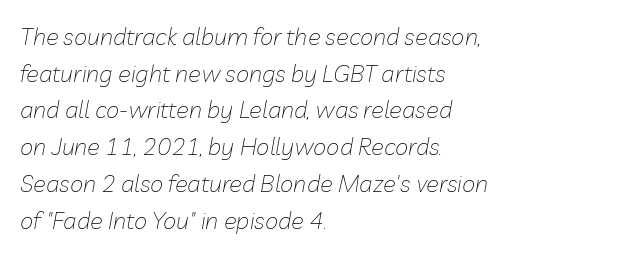
Q: Is the text bold? A: No.
Q: Is the text italic (slanted)? A: Yes, it leans right by about 10 degrees.
Q: Is the text underlined? A: No.
Q: How is the paragraph aligned? A: Left-aligned.
Q: Is the spacing between letters normal or unusually wide? A: Normal.
Q: Is the spacing between lines tight, normal or loose? A: Normal.
